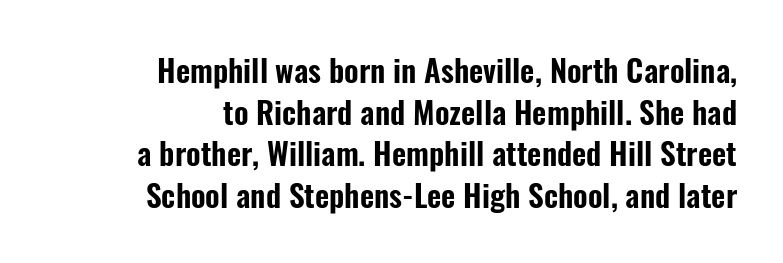
Q: Is the text italic (slanted)? A: No, it is upright.
Q: Is the typeface a serif or a sans-serif typeface? A: Sans-serif.
Q: Is the text underlined? A: No.
Q: How is the paragraph aligned? A: Right-aligned.
Q: Is the spacing between letters normal or unusually wide? A: Normal.
Q: Is the spacing between lines tight, normal or loose? A: Normal.
Q: Width (condensed, normal, or wide)? A: Condensed.
Q: Stroke contrast? A: Low.
Q: x-height? A: Medium.
Q: Monospaced? A: No.
